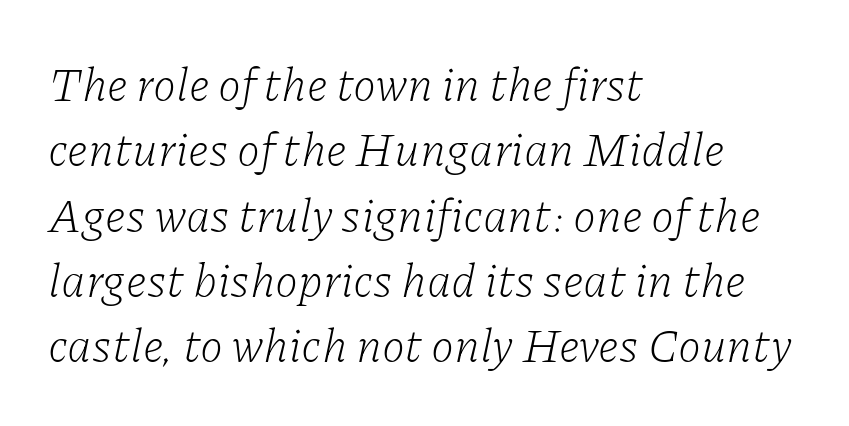
{"serif": "yes", "italic": "yes", "lean": "right", "slant_degrees": 11, "bold": "no", "weight": "light", "width": "normal", "stroke_contrast": "low", "x_height": "medium", "monospaced": "no", "underline": "no", "align": "left", "line_spacing": "normal", "line_spacing_ratio": 1.39, "letter_spacing": "normal", "letter_spacing_em": 0.0, "glyph_px": 47}
